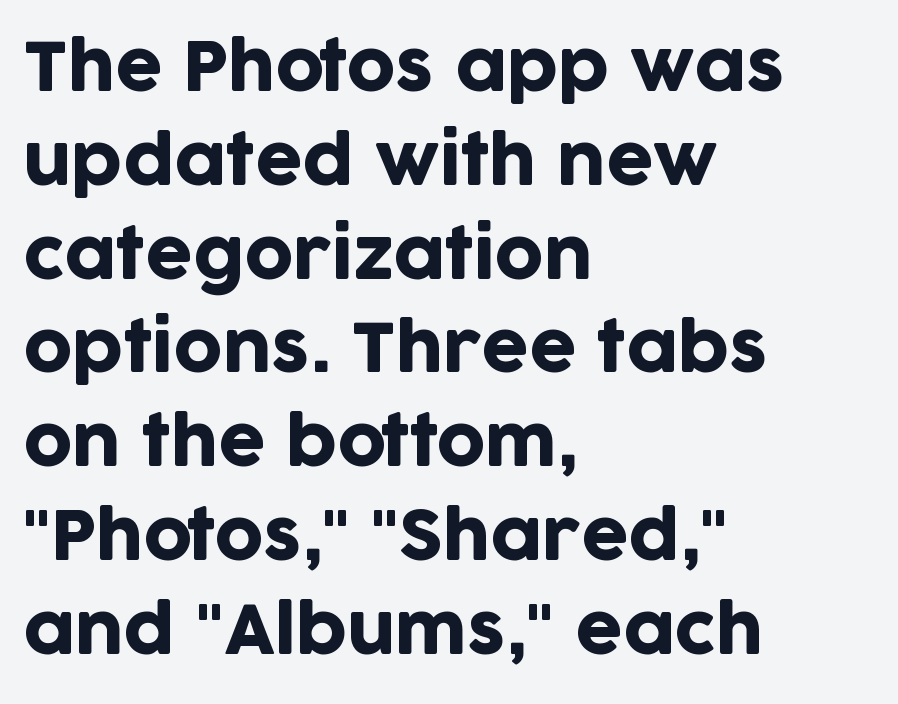
This is sans-serif lettering, the kind often seen on screens and signage. Does extra space separate the letters? No, they use regular spacing. Tall strokes in this sample are plumb rather than angled. These lines are rendered in a variable-pitch font. The baseline area is clear.
